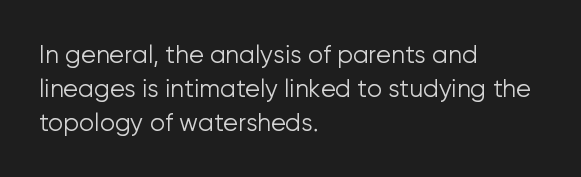
The image shows 24 px text type, upright; set left-aligned, normal line spacing (1.42x), normal letter spacing, not underlined.
